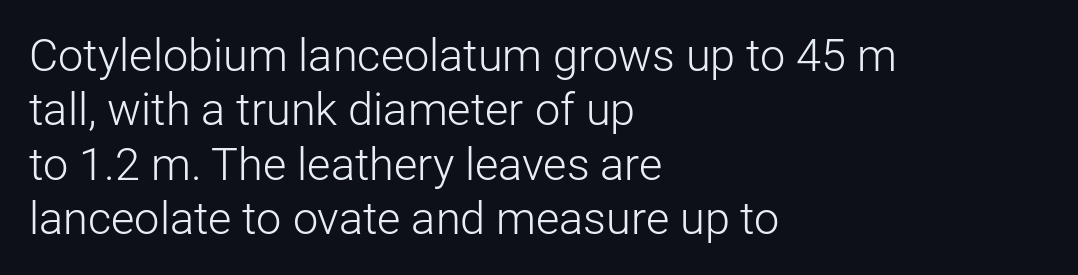
Q: Is the text bold? A: No.
Q: Is the text italic (slanted)? A: No, it is upright.
Q: Is the typeface a serif or a sans-serif typeface? A: Sans-serif.
Q: Is the text underlined? A: No.
Q: How is the paragraph aligned? A: Left-aligned.
Q: Is the spacing between letters normal or unusually wide? A: Normal.
Q: Width (condensed, normal, or wide)? A: Normal.
Q: Stroke contrast? A: Low.
Q: x-height? A: Medium.
Q: Monospaced? A: No.
